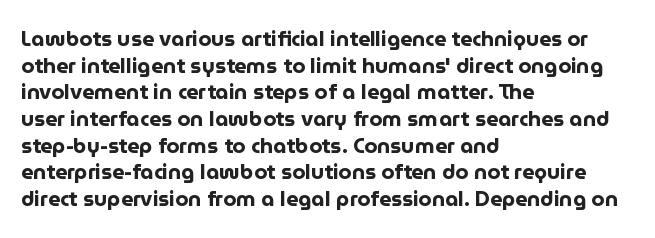
{"italic": "no", "bold": "yes", "underline": "no", "align": "left", "line_spacing": "normal", "line_spacing_ratio": 1.27, "letter_spacing": "normal", "letter_spacing_em": 0.0, "glyph_px": 21}
